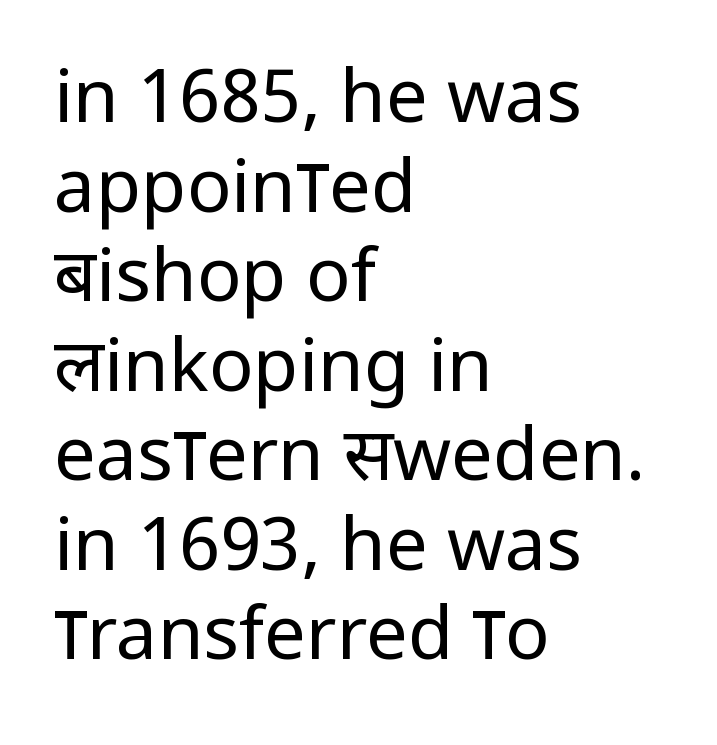
{"serif": "no", "italic": "no", "bold": "no", "weight": "regular", "width": "condensed", "stroke_contrast": "low", "x_height": "large", "monospaced": "no", "underline": "no", "align": "left", "line_spacing_ratio": 1.21, "letter_spacing": "normal", "letter_spacing_em": 0.0, "glyph_px": 74}
